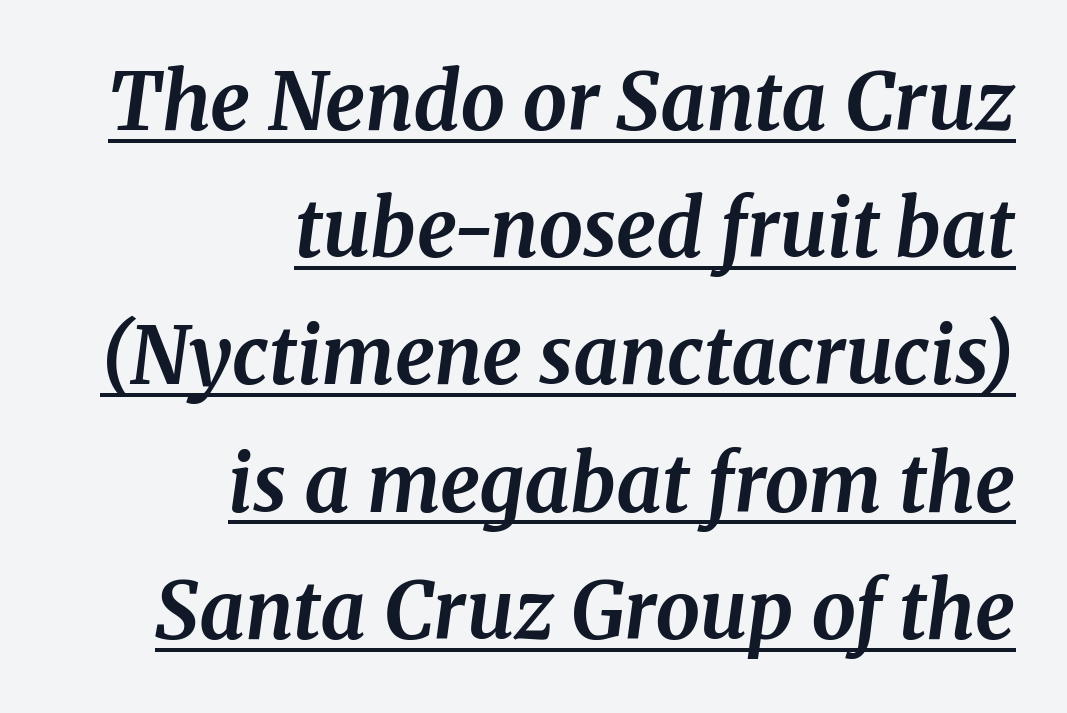
{"serif": "yes", "italic": "yes", "lean": "right", "slant_degrees": 8, "bold": "yes", "weight": "bold", "width": "normal", "stroke_contrast": "medium", "x_height": "medium", "monospaced": "no", "underline": "yes", "align": "right", "line_spacing": "normal", "line_spacing_ratio": 1.61, "letter_spacing": "normal", "letter_spacing_em": 0.0, "glyph_px": 79}
